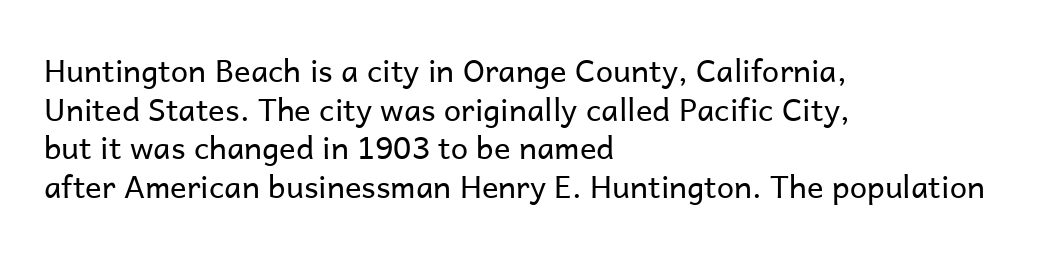
{"serif": "no", "italic": "no", "bold": "no", "weight": "regular", "width": "normal", "stroke_contrast": "low", "x_height": "medium", "monospaced": "no", "underline": "no", "align": "left", "line_spacing": "normal", "line_spacing_ratio": 1.25, "letter_spacing": "normal", "letter_spacing_em": 0.0, "glyph_px": 31}
